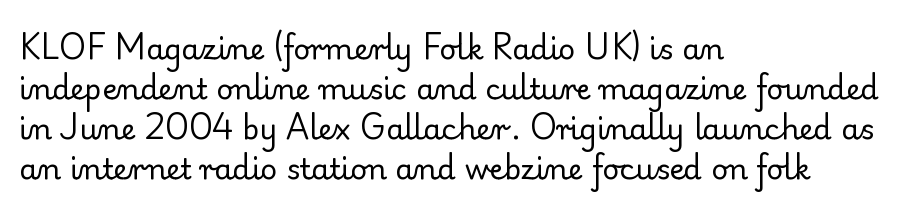
Caption: multi-line text, flush left, ragged right. Caption: standard tracking, unaltered. Vertical spacing — default. This sample has the flowing, uneven cadence of proportional lettering. The designer went with a serif here, giving each stem small feet.
